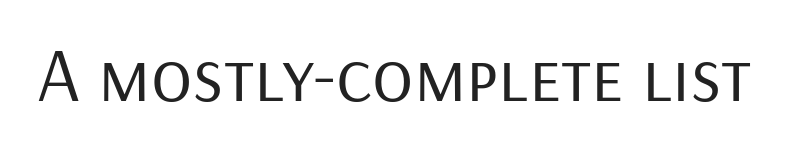
Q: Is the text bold? A: No.
Q: Is the text italic (slanted)? A: No, it is upright.
Q: Is the typeface a serif or a sans-serif typeface? A: Sans-serif.
Q: Is the text underlined? A: No.
Q: Is the spacing between letters normal or unusually wide? A: Normal.
Q: Width (condensed, normal, or wide)? A: Normal.
Q: Stroke contrast? A: Low.
Q: x-height? A: Medium.
Q: Monospaced? A: No.
